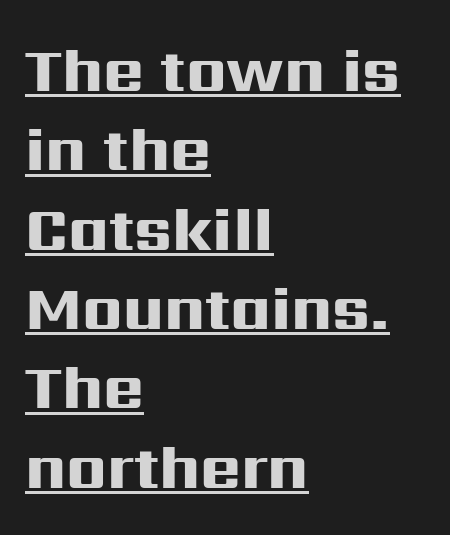
The font's upright variant was chosen for this text. The rows are spaced the way most documents space them. Beneath each row of characters lies a ruled line. This sample has the flowing, uneven cadence of proportional lettering. The lines are quadded left. Grotesque or geometric, the face here clearly has no serifs.
